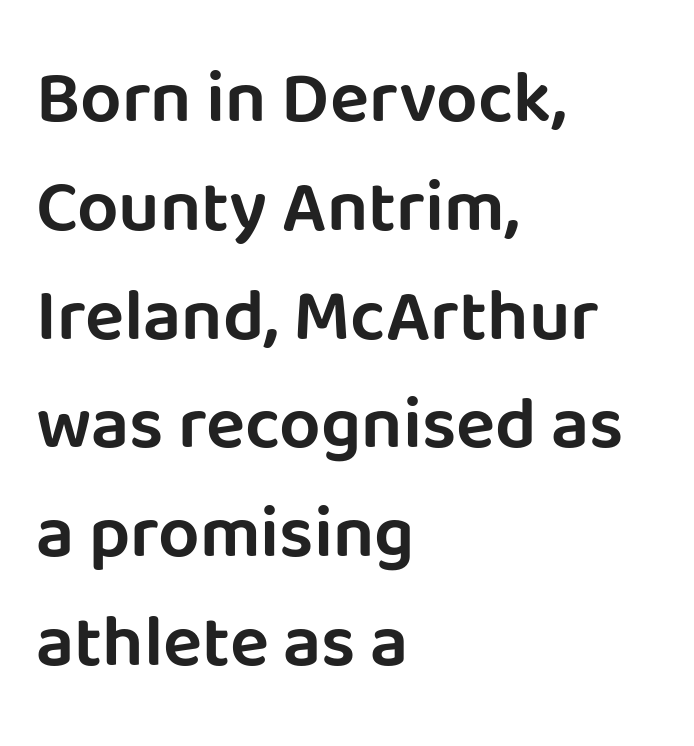
Q: Is the text italic (slanted)? A: No, it is upright.
Q: Is the typeface a serif or a sans-serif typeface? A: Sans-serif.
Q: Is the text underlined? A: No.
Q: How is the paragraph aligned? A: Left-aligned.
Q: Is the spacing between letters normal or unusually wide? A: Normal.
Q: Is the spacing between lines tight, normal or loose? A: Normal.
Q: Width (condensed, normal, or wide)? A: Normal.
Q: Stroke contrast? A: Low.
Q: x-height? A: Large.
Q: Monospaced? A: No.
